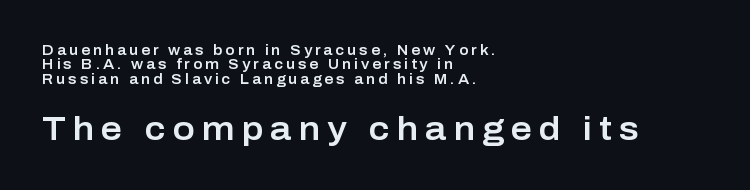
The image shows 33 px sans-serif type, upright; set left-aligned, tight line spacing (1.02x), unusually wide letter spacing (+0.21 em), not underlined; the second (bottom) block is 2.36x larger; low stroke contrast and a medium x-height.
